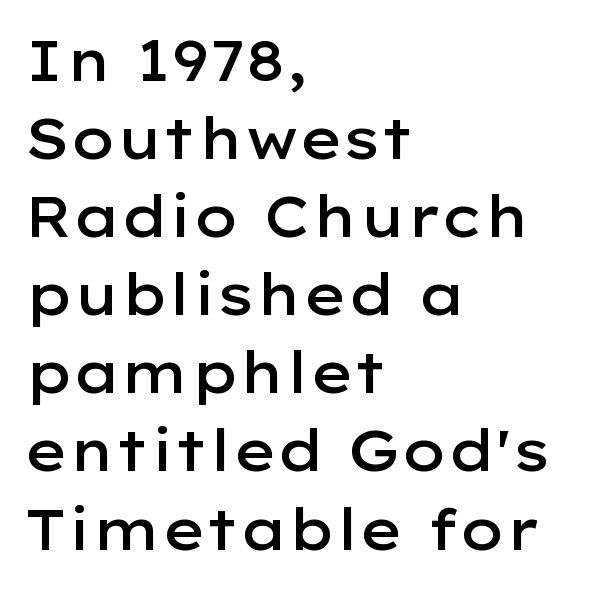
Q: Is the text bold? A: Semi-bold.
Q: Is the text italic (slanted)? A: No, it is upright.
Q: Is the typeface a serif or a sans-serif typeface? A: Sans-serif.
Q: Is the text underlined? A: No.
Q: How is the paragraph aligned? A: Left-aligned.
Q: Is the spacing between letters normal or unusually wide? A: Normal.
Q: Is the spacing between lines tight, normal or loose? A: Normal.
Q: Width (condensed, normal, or wide)? A: Wide.
Q: Stroke contrast? A: Low.
Q: x-height? A: Medium.
Q: Monospaced? A: No.
